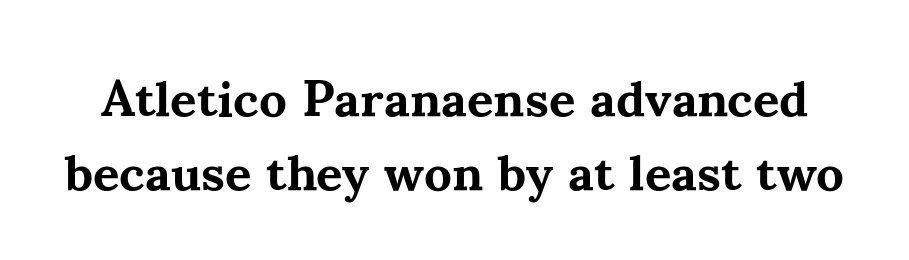
{"serif": "yes", "italic": "no", "bold": "yes", "weight": "bold", "width": "normal", "stroke_contrast": "medium", "x_height": "small", "monospaced": "no", "underline": "no", "line_spacing": "normal", "line_spacing_ratio": 1.46, "letter_spacing": "normal", "letter_spacing_em": 0.0, "glyph_px": 51}
